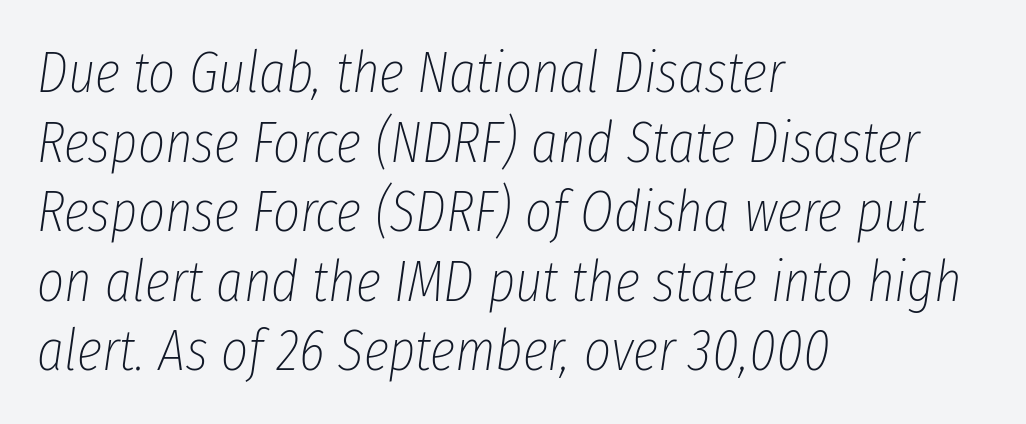
A classic flush-left, rag-right setting is used for this passage. Each row of text sits above clean, open space. The strokes are not fattened; the text isn't bold. There's an unmistakable incline to the writing here.
